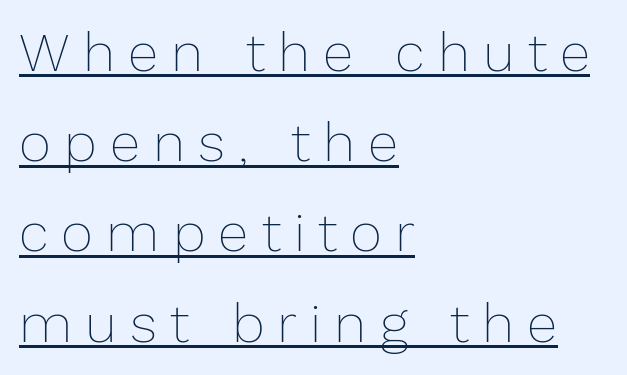
Q: Is the text bold? A: No.
Q: Is the text italic (slanted)? A: No, it is upright.
Q: Is the text underlined? A: Yes.
Q: How is the paragraph aligned? A: Left-aligned.
Q: Is the spacing between letters normal or unusually wide? A: Unusually wide.
Q: Is the spacing between lines tight, normal or loose? A: Normal.
Q: Width (condensed, normal, or wide)? A: Normal.
Q: Stroke contrast? A: Low.
Q: x-height? A: Medium.
Q: Monospaced? A: No.
